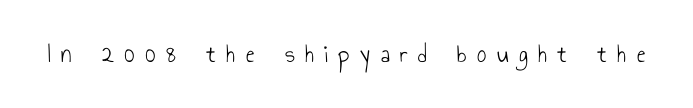
The image shows 26 px text type, upright; set unusually wide letter spacing (+0.4 em), not underlined.
